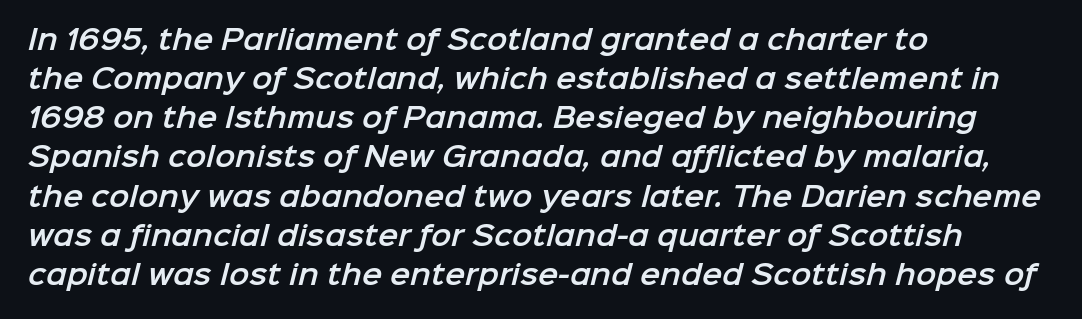
This block has exactly the height ordinary leading produces. Each word holds together tightly as a unit, with standard inter-letter gaps. In CSS terms this would be text-align: left. This rendering features lettering with no underline.
